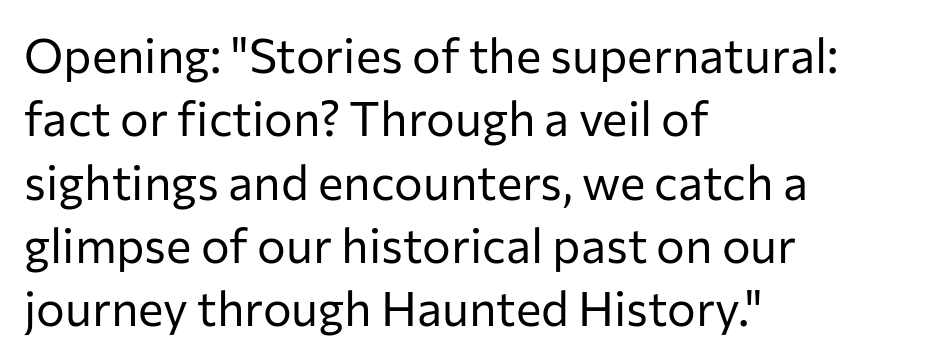
The image shows 48 px regular-weight sans-serif type, upright; set left-aligned, normal line spacing (1.32x), normal letter spacing, not underlined; low stroke contrast and a medium x-height.
